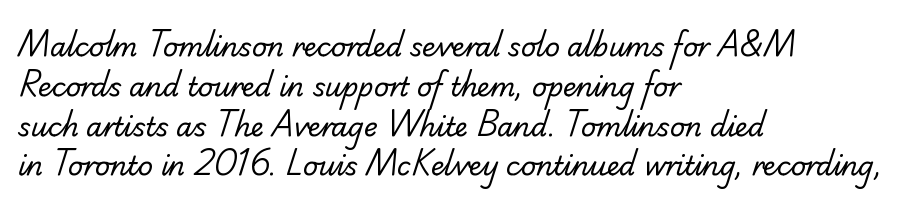
Q: Is the text bold? A: No.
Q: Is the text underlined? A: No.
Q: How is the paragraph aligned? A: Left-aligned.
Q: Is the spacing between letters normal or unusually wide? A: Normal.
Q: Is the spacing between lines tight, normal or loose? A: Normal.
